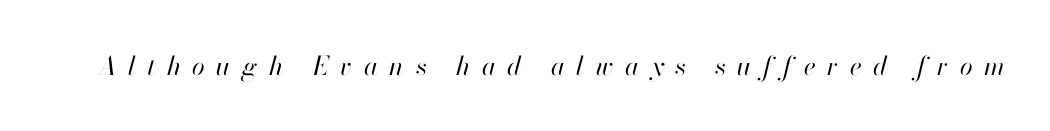
The image shows 26 px text type, italic (leaning right); set unusually wide letter spacing (+0.44 em), not underlined.
